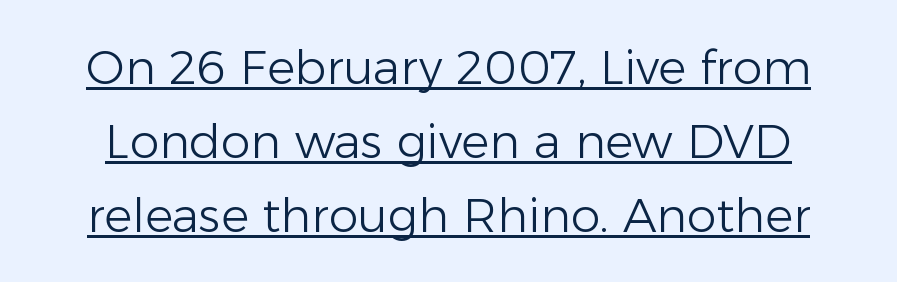
The image shows 47 px light sans-serif type, upright; set normal line spacing (1.57x), normal letter spacing, underlined; low stroke contrast and a medium x-height.
